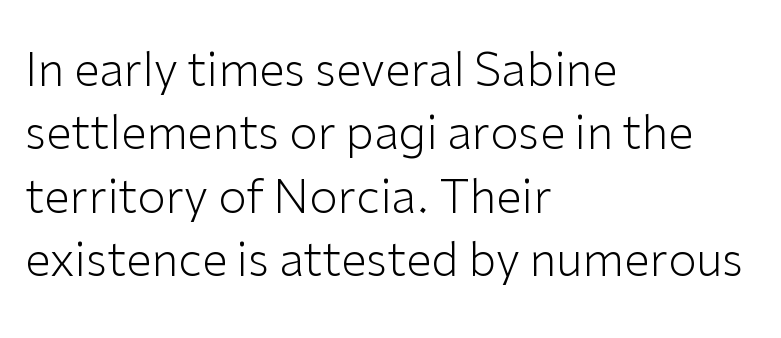
The image shows 46 px light sans-serif type, upright; set left-aligned, normal line spacing (1.38x), normal letter spacing, not underlined; low stroke contrast and a medium x-height.
